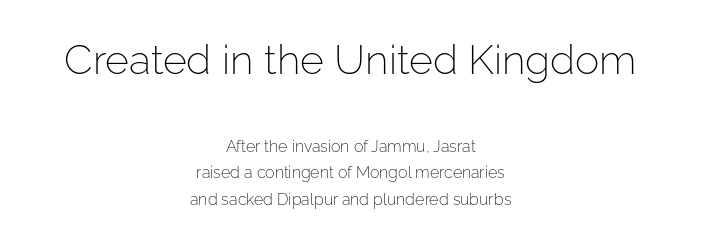
Q: Is the text bold? A: No.
Q: Is the text italic (slanted)? A: No, it is upright.
Q: Is the typeface a serif or a sans-serif typeface? A: Sans-serif.
Q: Is the text underlined? A: No.
Q: How is the paragraph aligned? A: Centered.
Q: Is the spacing between letters normal or unusually wide? A: Normal.
Q: Is the spacing between lines tight, normal or loose? A: Normal.
Q: Which block of text is set in a larger size, the first (top) or the second (bottom)? A: The first (top) one.
Q: Width (condensed, normal, or wide)? A: Normal.
Q: Stroke contrast? A: Low.
Q: x-height? A: Medium.
Q: Monospaced? A: No.
